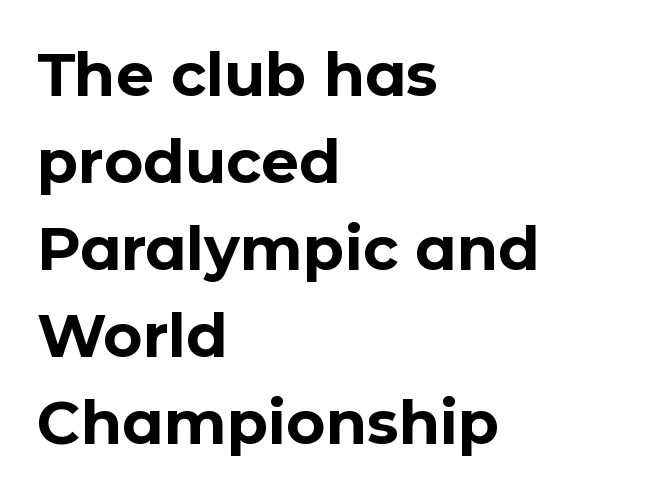
{"serif": "no", "italic": "no", "bold": "yes", "weight": "bold", "width": "normal", "stroke_contrast": "low", "x_height": "medium", "monospaced": "no", "underline": "no", "align": "left", "line_spacing": "normal", "line_spacing_ratio": 1.45, "letter_spacing": "normal", "letter_spacing_em": 0.0, "glyph_px": 60}
